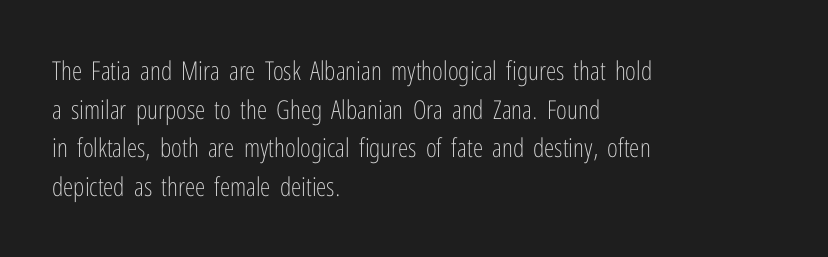
Q: Is the text bold? A: No.
Q: Is the text italic (slanted)? A: No, it is upright.
Q: Is the text underlined? A: No.
Q: How is the paragraph aligned? A: Left-aligned.
Q: Is the spacing between letters normal or unusually wide? A: Normal.
Q: Is the spacing between lines tight, normal or loose? A: Normal.
